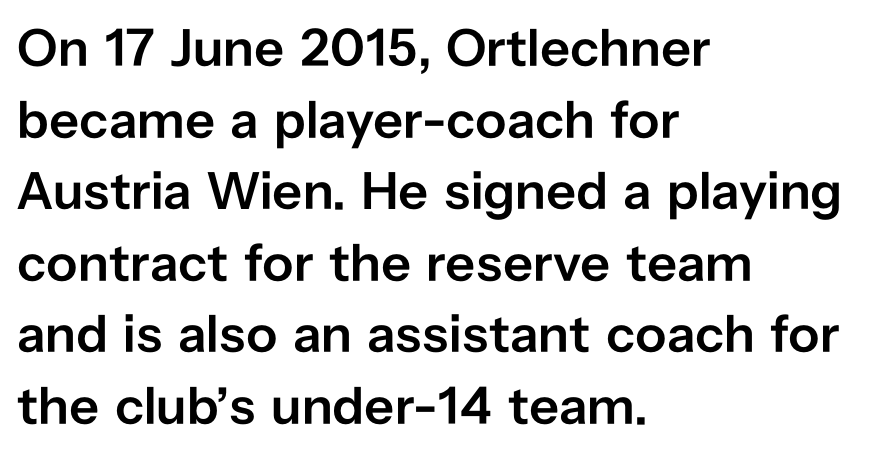
The image shows 53 px semibold sans-serif type, upright; set left-aligned, normal line spacing (1.35x), normal letter spacing, not underlined; low stroke contrast and a medium x-height.
